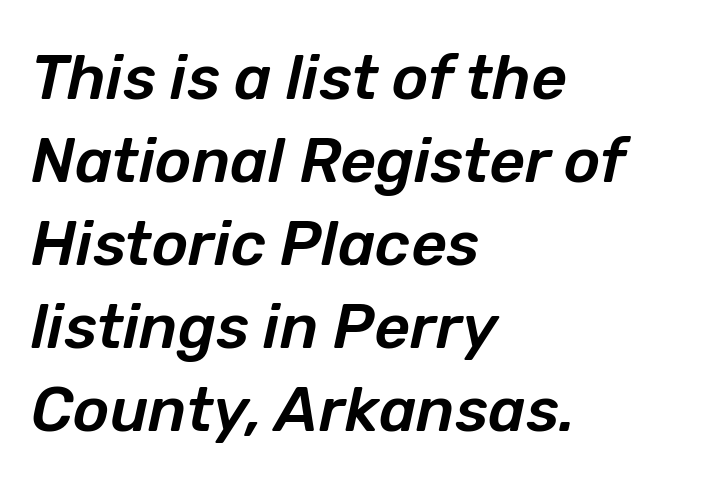
Would a proofreader flag this as italicized? Yes. Teacher's note: observe the even left margin — that is flush-left alignment. Here the designer chose a conventional face with non-uniform glyph widths. Underline: absent. These lines sit exactly where default settings would place them. The letterforms sit shoulder to shoulder at normal distance.
